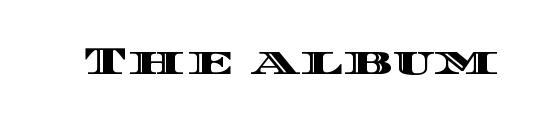
It's the straight-up-and-down kind of type. These lines keep a tight, regular rhythm from letter to letter. Words float on clear page, feet unadorned. Looks like regular typesetting: each glyph gets only the width it needs.
